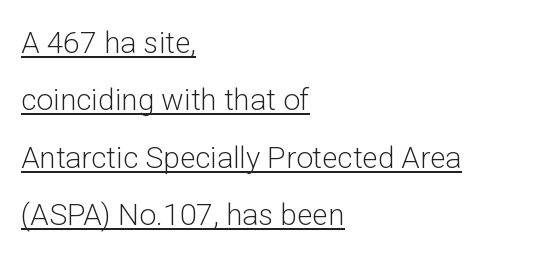
{"serif": "no", "italic": "no", "bold": "no", "weight": "light", "width": "normal", "stroke_contrast": "low", "x_height": "medium", "monospaced": "no", "underline": "yes", "align": "left", "line_spacing": "loose", "line_spacing_ratio": 1.91, "letter_spacing": "normal", "letter_spacing_em": 0.0, "glyph_px": 30}
